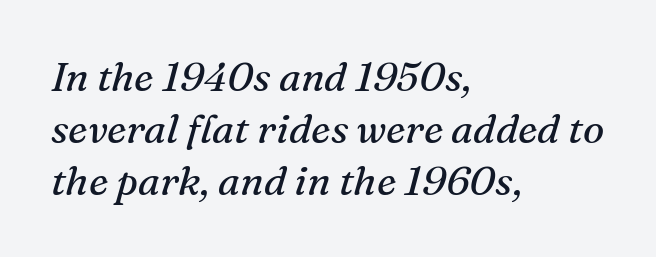
{"serif": "yes", "italic": "yes", "lean": "right", "slant_degrees": 16, "bold": "no", "weight": "regular", "width": "normal", "stroke_contrast": "medium", "x_height": "medium", "monospaced": "no", "underline": "no", "align": "left", "line_spacing": "normal", "line_spacing_ratio": 1.3, "letter_spacing": "normal", "letter_spacing_em": 0.0, "glyph_px": 40}
